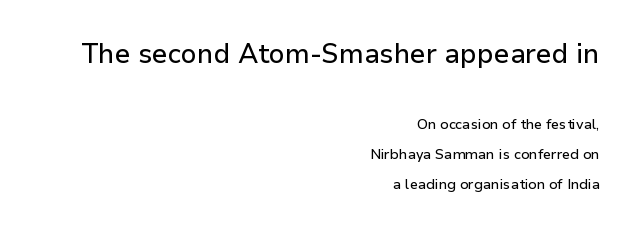
The image shows 27 px text type, upright; set right-aligned, loose line spacing (2.14x), normal letter spacing, not underlined; the first (top) block is 1.93x larger.
